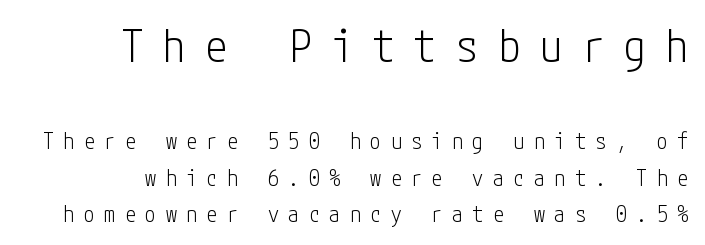
In terms of letterspacing, this is a distinctly airy, spread setting. Ascenders rise straight up at ninety degrees. Normally led — the rows are evenly, conventionally spaced. In this sample the first text group is rendered at the bigger scale.
